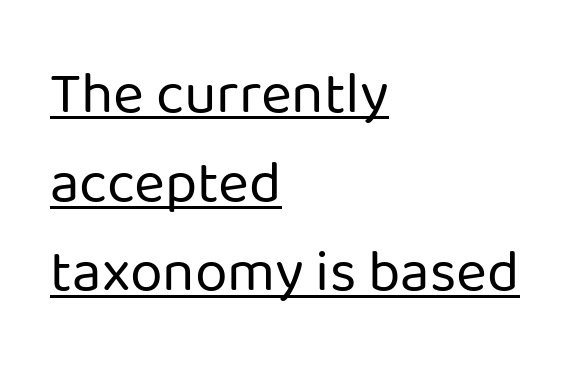
{"serif": "no", "italic": "no", "bold": "no", "weight": "regular", "width": "normal", "stroke_contrast": "low", "x_height": "medium", "monospaced": "no", "underline": "yes", "align": "left", "line_spacing": "normal", "line_spacing_ratio": 1.51, "letter_spacing": "normal", "letter_spacing_em": 0.0, "glyph_px": 59}
